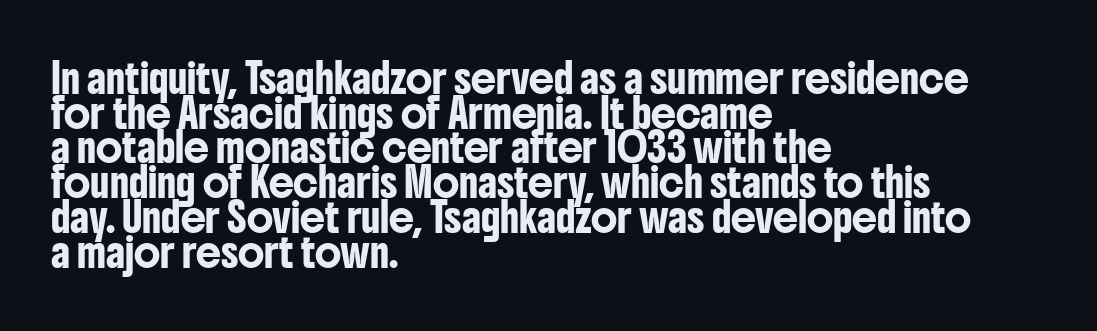
Q: Is the text italic (slanted)? A: No, it is upright.
Q: Is the typeface a serif or a sans-serif typeface? A: Sans-serif.
Q: Is the text underlined? A: No.
Q: How is the paragraph aligned? A: Left-aligned.
Q: Is the spacing between letters normal or unusually wide? A: Normal.
Q: Width (condensed, normal, or wide)? A: Condensed.
Q: Stroke contrast? A: Low.
Q: x-height? A: Medium.
Q: Monospaced? A: No.
